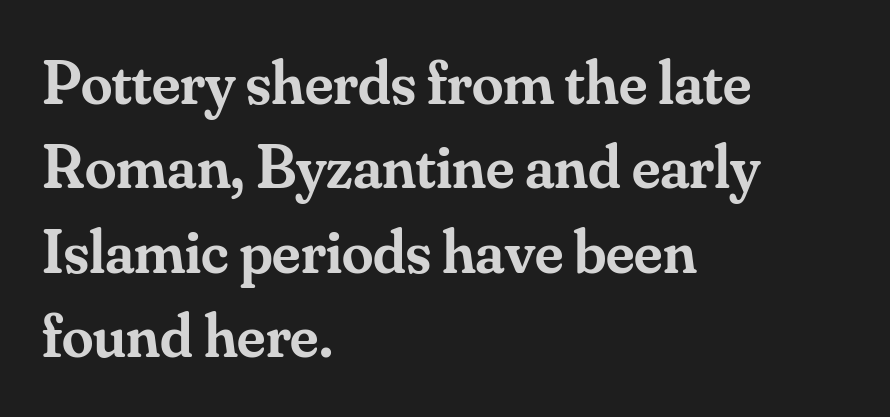
Ordinary non-slanted type is in use. Slightly chunky letters — semibold, I'd say, not full bold. Yep, those are serifs on the letters. Varying glyph widths throughout — classic text-font behaviour. Left-aligned paragraph, ragged on the right.
